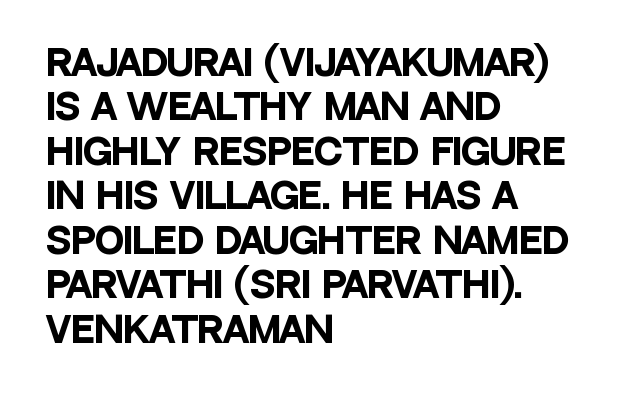
Q: Is the text bold? A: Yes.
Q: Is the text italic (slanted)? A: No, it is upright.
Q: Is the typeface a serif or a sans-serif typeface? A: Sans-serif.
Q: Is the text underlined? A: No.
Q: How is the paragraph aligned? A: Left-aligned.
Q: Is the spacing between letters normal or unusually wide? A: Normal.
Q: Is the spacing between lines tight, normal or loose? A: Normal.
Q: Width (condensed, normal, or wide)? A: Condensed.
Q: Stroke contrast? A: Low.
Q: x-height? A: Large.
Q: Monospaced? A: No.
